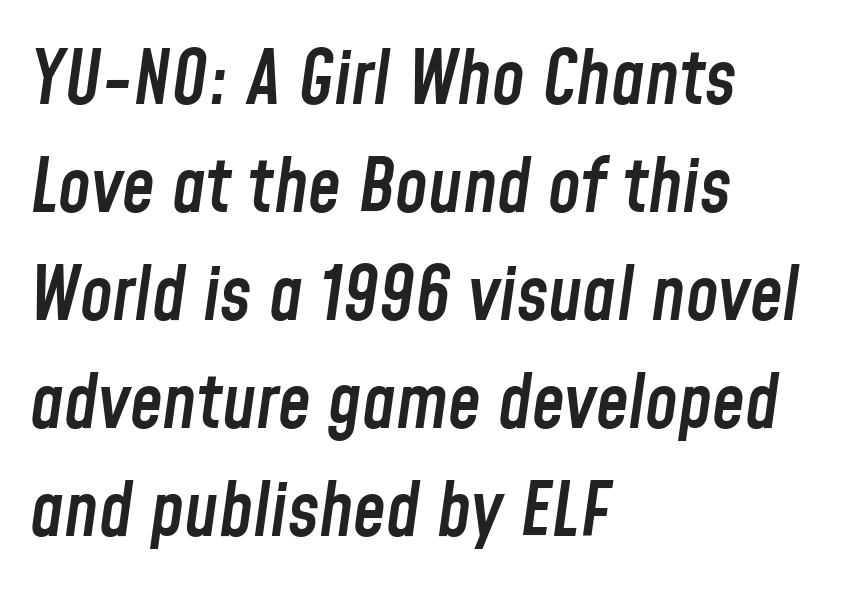
The image shows 74 px semibold, condensed type, italic (leaning right); set left-aligned, normal line spacing (1.46x), normal letter spacing, not underlined; low stroke contrast and a medium x-height.
